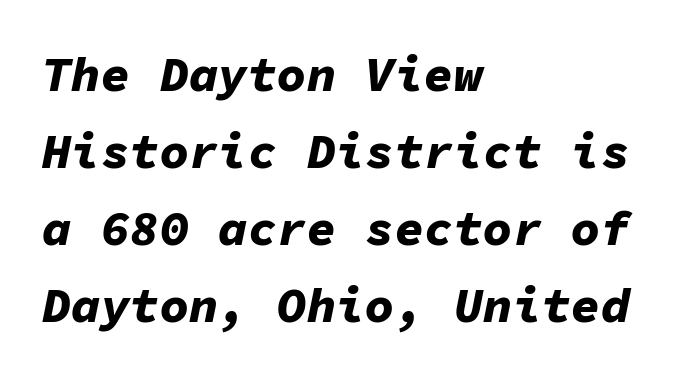
The tracking reads as untouched default to a designer's eye. Do the characters align in a grid? Yes, the font is monospaced. The font's italic variant was chosen for this text. Stroke thickness is high; the sample reads as a true bold.
